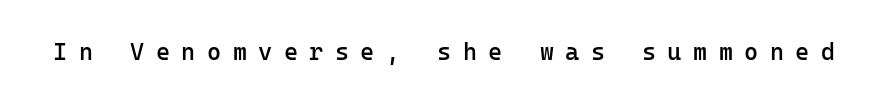
{"italic": "no", "bold": "semi", "underline": "no", "letter_spacing": "wide", "letter_spacing_em": 0.48, "glyph_px": 24}
